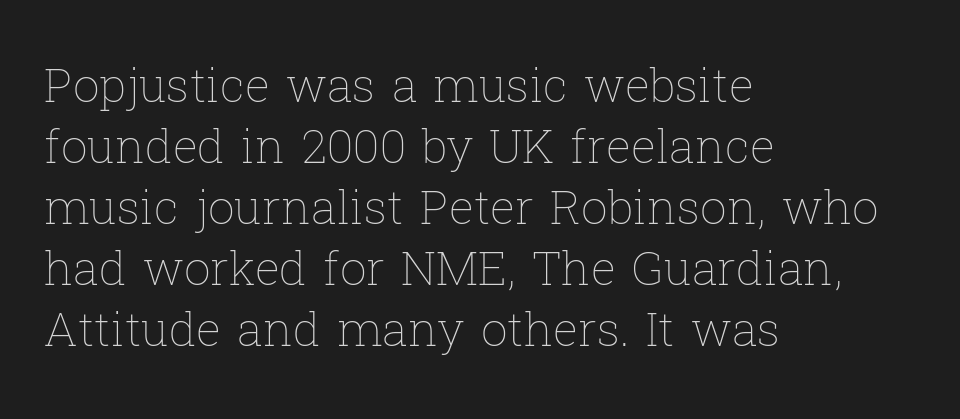
This is not heavy type; no bold has been used. This sample has the flowing, uneven cadence of proportional lettering. These lines keep a tight, regular rhythm from letter to letter. Interline gaps are of average width in this sample. The axis of the letterforms is exactly vertical. All the whitespace from short lines collects on the right.
